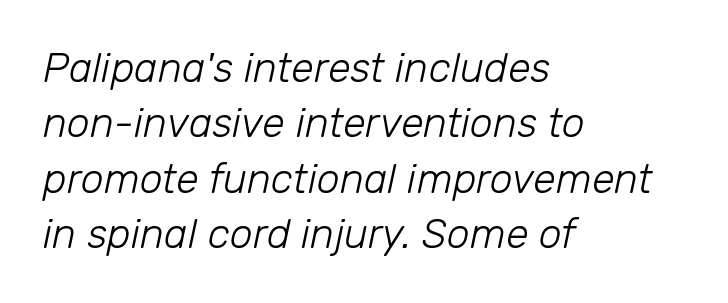
Q: Is the text bold? A: No.
Q: Is the text italic (slanted)? A: Yes, it leans right by about 12 degrees.
Q: Is the text underlined? A: No.
Q: How is the paragraph aligned? A: Left-aligned.
Q: Is the spacing between letters normal or unusually wide? A: Normal.
Q: Is the spacing between lines tight, normal or loose? A: Normal.
Q: Width (condensed, normal, or wide)? A: Normal.
Q: Stroke contrast? A: Low.
Q: x-height? A: Medium.
Q: Monospaced? A: No.
